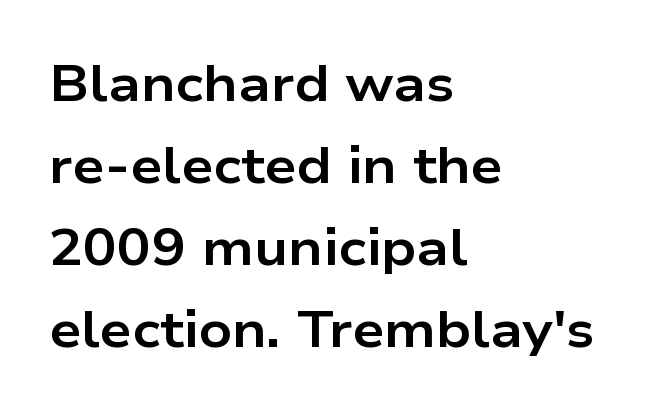
{"serif": "no", "italic": "no", "bold": "yes", "weight": "bold", "width": "wide", "stroke_contrast": "low", "x_height": "medium", "monospaced": "no", "underline": "no", "align": "left", "line_spacing": "normal", "line_spacing_ratio": 1.61, "letter_spacing": "normal", "letter_spacing_em": 0.0, "glyph_px": 51}
